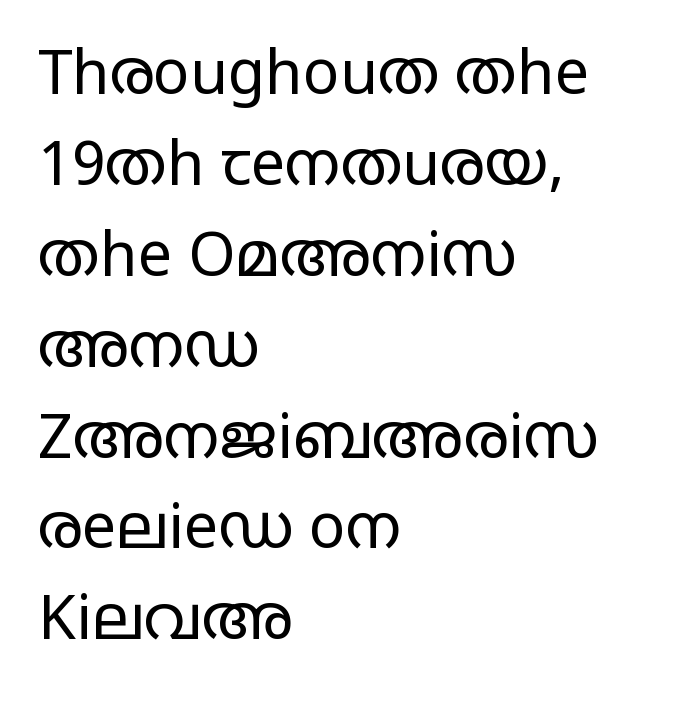
Q: Is the text bold? A: No.
Q: Is the text italic (slanted)? A: No, it is upright.
Q: Is the typeface a serif or a sans-serif typeface? A: Sans-serif.
Q: Is the text underlined? A: No.
Q: How is the paragraph aligned? A: Left-aligned.
Q: Is the spacing between letters normal or unusually wide? A: Normal.
Q: Is the spacing between lines tight, normal or loose? A: Normal.
Q: Width (condensed, normal, or wide)? A: Wide.
Q: Stroke contrast? A: Low.
Q: x-height? A: Large.
Q: Monospaced? A: No.
